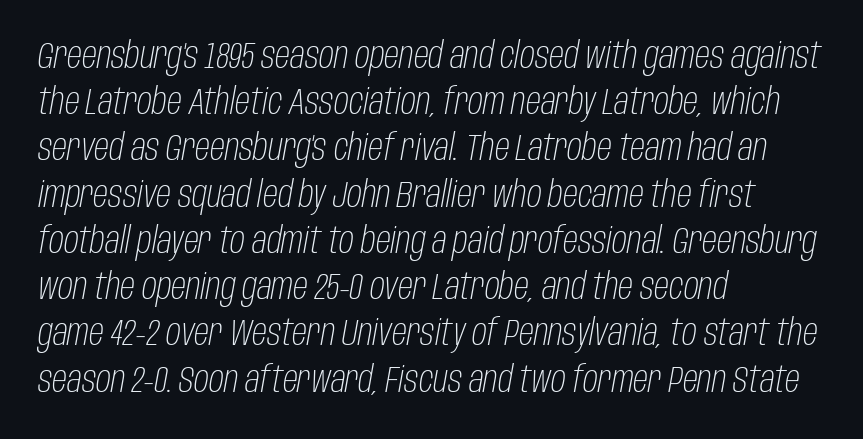
Q: Is the text bold? A: No.
Q: Is the text italic (slanted)? A: Yes, it leans right by about 10 degrees.
Q: Is the text underlined? A: No.
Q: How is the paragraph aligned? A: Left-aligned.
Q: Is the spacing between letters normal or unusually wide? A: Normal.
Q: Is the spacing between lines tight, normal or loose? A: Normal.
Q: Width (condensed, normal, or wide)? A: Condensed.
Q: Stroke contrast? A: Low.
Q: x-height? A: Large.
Q: Monospaced? A: No.
